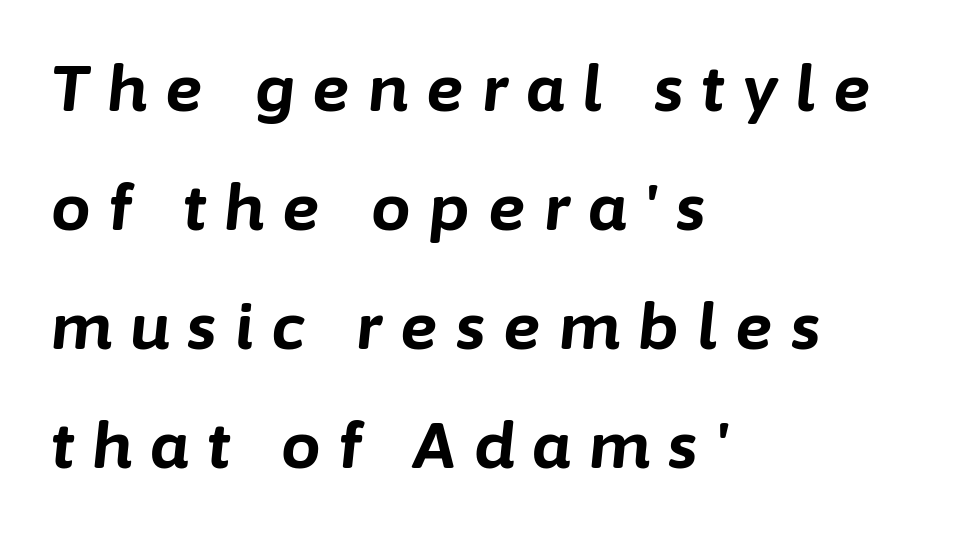
{"italic": "yes", "lean": "right", "slant_degrees": 6, "bold": "yes", "weight": "bold", "width": "normal", "stroke_contrast": "low", "x_height": "medium", "monospaced": "no", "underline": "no", "align": "left", "line_spacing_ratio": 1.89, "letter_spacing": "wide", "letter_spacing_em": 0.29, "glyph_px": 63}
